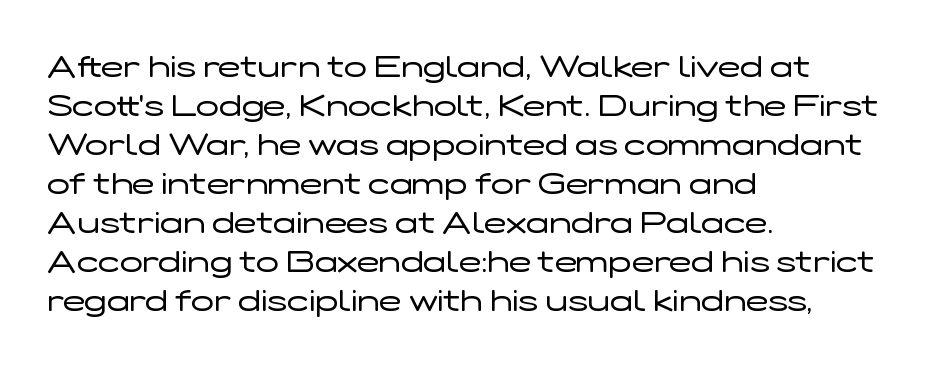
{"serif": "no", "italic": "no", "bold": "no", "weight": "regular", "width": "wide", "stroke_contrast": "low", "x_height": "medium", "monospaced": "no", "underline": "no", "align": "left", "line_spacing": "normal", "line_spacing_ratio": 1.3, "letter_spacing": "normal", "letter_spacing_em": 0.0, "glyph_px": 30}
